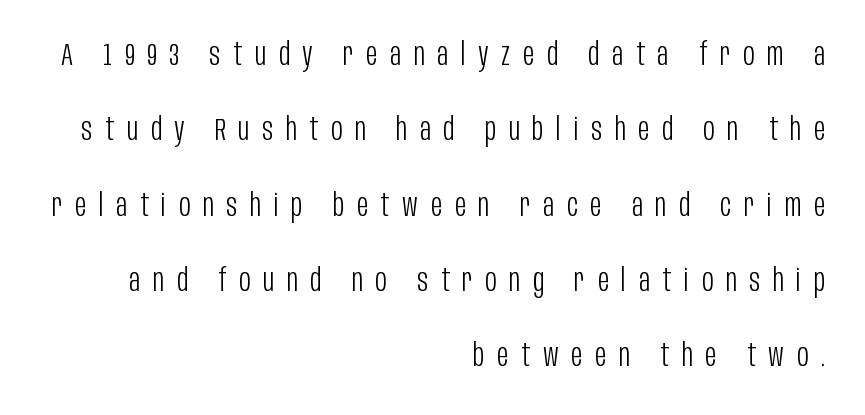
Grotesque or geometric, the face here clearly has no serifs. The typesetting does not lean heavy: it is not bold. The foot of each line stays bare and open. The designer dialed line spacing up above the default.
